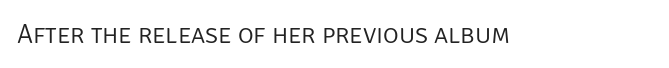
{"italic": "no", "bold": "no", "underline": "no", "letter_spacing": "normal", "letter_spacing_em": 0.0, "glyph_px": 27}
